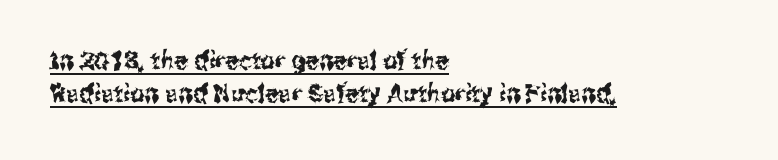
Q: Is the text italic (slanted)? A: No, it is upright.
Q: Is the text underlined? A: Yes.
Q: How is the paragraph aligned? A: Left-aligned.
Q: Is the spacing between letters normal or unusually wide? A: Normal.
Q: Is the spacing between lines tight, normal or loose? A: Normal.
